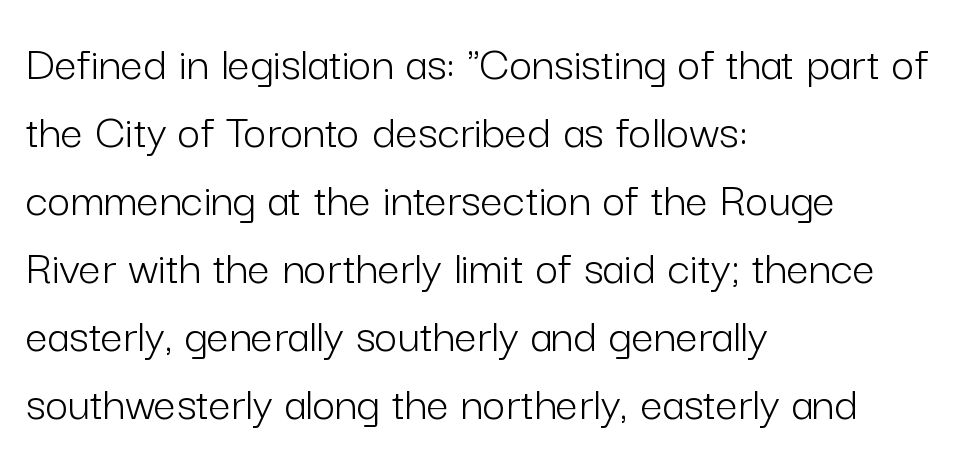
Successive baselines arrive at the customary interval. Proportional: the letters do not fall into vertical columns. The paragraph shown leans on its left margin. Ordinary non-slanted type is in use. Stems and bowls with no extra thickness — not bold. Honestly, there is no underline to notice here at all.
